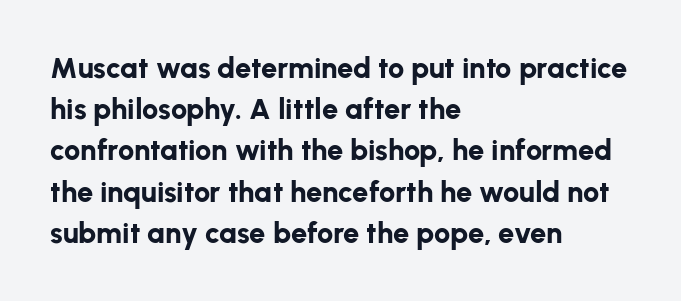
Q: Is the text bold? A: Yes.
Q: Is the text italic (slanted)? A: No, it is upright.
Q: Is the typeface a serif or a sans-serif typeface? A: Sans-serif.
Q: Is the text underlined? A: No.
Q: How is the paragraph aligned? A: Left-aligned.
Q: Is the spacing between letters normal or unusually wide? A: Normal.
Q: Is the spacing between lines tight, normal or loose? A: Normal.
Q: Width (condensed, normal, or wide)? A: Normal.
Q: Stroke contrast? A: Low.
Q: x-height? A: Medium.
Q: Monospaced? A: No.
